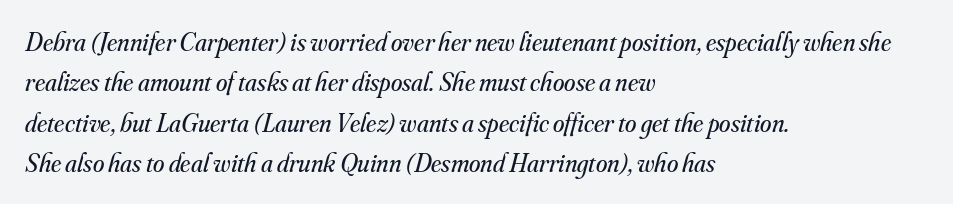
The face used here has a pronounced slope to its letters. How are the letters spaced? Ordinarily, with no added tracking. Notice how descenders clear the ascenders below comfortably — that's standard leading. Anything drawn beneath the words? Only blank space. The text block is weighted toward the left margin, trailing off unevenly rightward.
